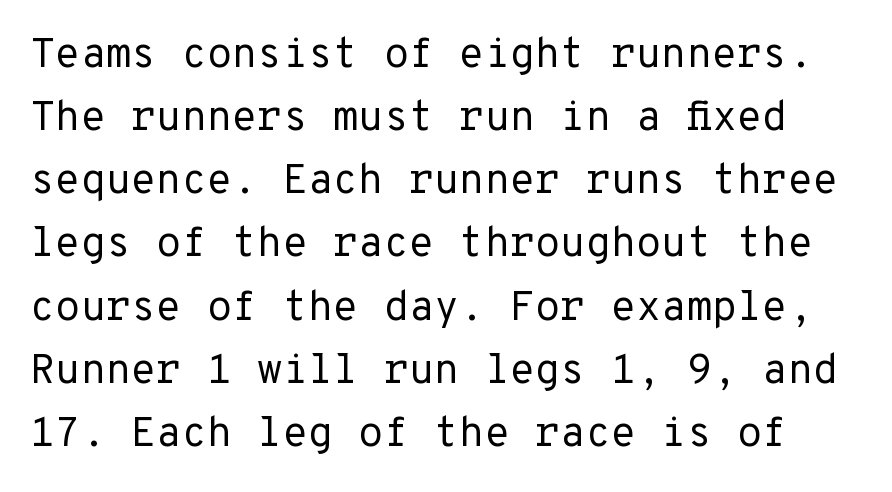
{"serif": "no", "italic": "no", "bold": "no", "weight": "regular", "width": "normal", "stroke_contrast": "low", "x_height": "medium", "underline": "no", "line_spacing": "normal", "line_spacing_ratio": 1.54, "letter_spacing": "normal", "letter_spacing_em": 0.0, "glyph_px": 41}
